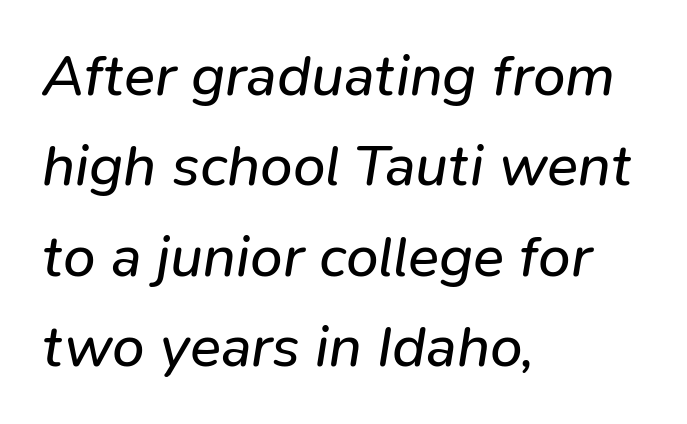
Quick note: italic. The rendering uses natural spacing where letterforms have individual widths. This rendering features lettering with no underline. Observe the ordinary spacing: letters are neighbours, not strangers.
